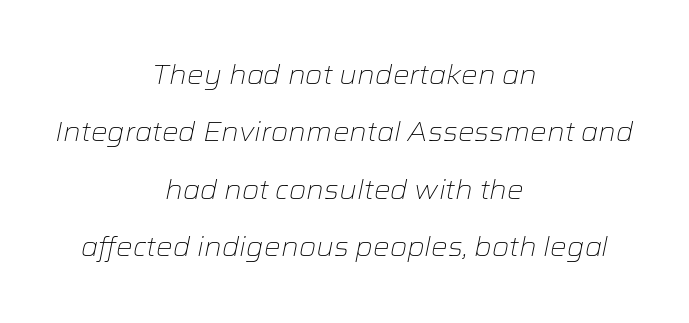
Q: Is the text bold? A: No.
Q: Is the text italic (slanted)? A: Yes, it leans right by about 12 degrees.
Q: Is the text underlined? A: No.
Q: How is the paragraph aligned? A: Centered.
Q: Is the spacing between letters normal or unusually wide? A: Normal.
Q: Is the spacing between lines tight, normal or loose? A: Loose.
